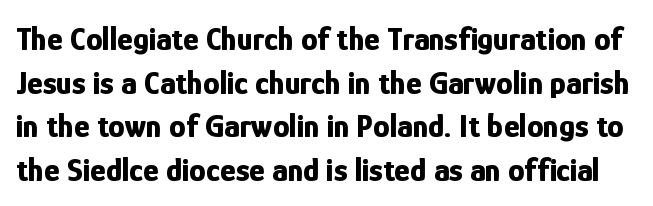
The image shows 33 px bold, condensed sans-serif type, upright; set normal line spacing (1.32x), normal letter spacing, not underlined; low stroke contrast and a medium x-height.
